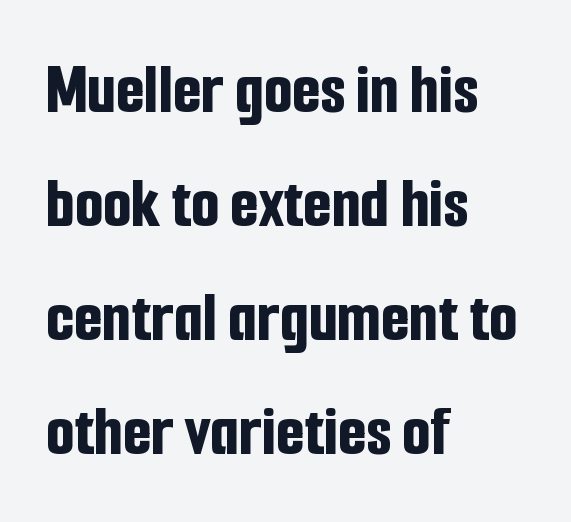
Q: Is the text bold? A: Yes.
Q: Is the text italic (slanted)? A: No, it is upright.
Q: Is the typeface a serif or a sans-serif typeface? A: Sans-serif.
Q: Is the text underlined? A: No.
Q: How is the paragraph aligned? A: Left-aligned.
Q: Is the spacing between letters normal or unusually wide? A: Normal.
Q: Is the spacing between lines tight, normal or loose? A: Normal.
Q: Width (condensed, normal, or wide)? A: Condensed.
Q: Stroke contrast? A: Low.
Q: x-height? A: Medium.
Q: Monospaced? A: No.
